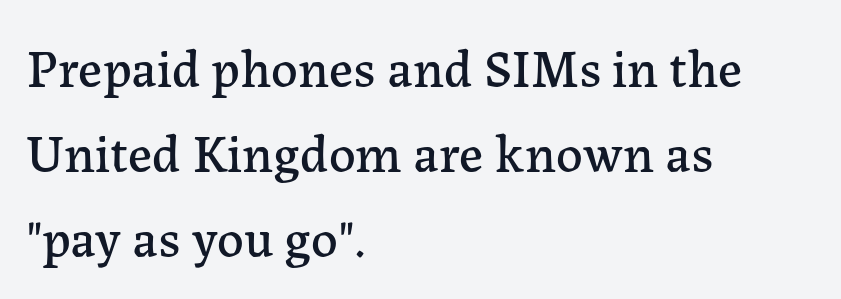
When letters stand straight like this, we call the style roman or upright. Typographically, this falls in the serif category. Beneath every word, the page is bare. The lines in this sample share a left origin and differ only in where they stop. Vertical spacing — default.
